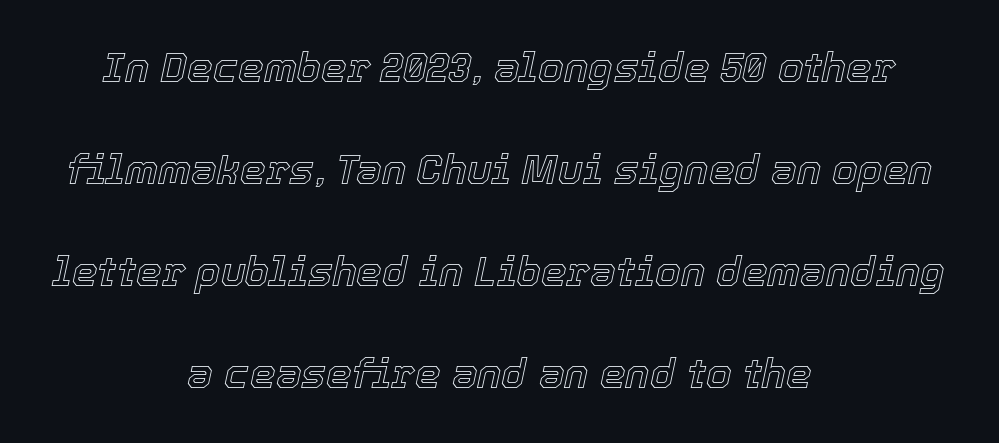
Q: Is the text italic (slanted)? A: Yes, it leans right by about 12 degrees.
Q: Is the text underlined? A: No.
Q: How is the paragraph aligned? A: Centered.
Q: Is the spacing between letters normal or unusually wide? A: Normal.
Q: Is the spacing between lines tight, normal or loose? A: Loose.
Q: Width (condensed, normal, or wide)? A: Normal.
Q: x-height? A: Medium.
Q: Monospaced? A: No.
